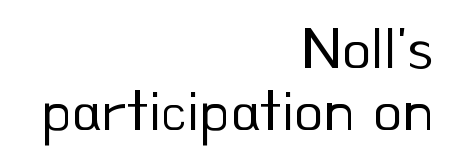
The letters look calm and open, with moderate or lighter stems. Character widths vary here, with narrow letters taking less room than wide ones. Which margin do the lines hug? The right one — the left edge is uneven. The rendering shows plain stroke endings on the letterforms — a sans-serif design. Short note: letters normally spaced.
